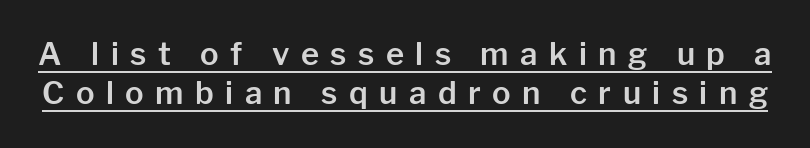
Q: Is the text italic (slanted)? A: No, it is upright.
Q: Is the typeface a serif or a sans-serif typeface? A: Sans-serif.
Q: Is the text underlined? A: Yes.
Q: Is the spacing between letters normal or unusually wide? A: Unusually wide.
Q: Is the spacing between lines tight, normal or loose? A: Normal.
Q: Width (condensed, normal, or wide)? A: Normal.
Q: Stroke contrast? A: Low.
Q: x-height? A: Medium.
Q: Monospaced? A: No.
